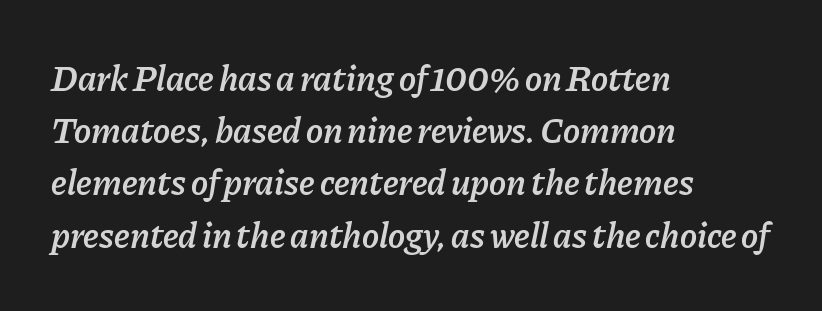
Honestly, the letter spacing is just normal — you wouldn't notice it. Proportional: the letters do not fall into vertical columns. No word sits above an underline. Typographic density is moderately raised because the face is semibold. A classic flush-left, rag-right setting is used for this passage. Does the lettering tilt? It does — this is italic.
